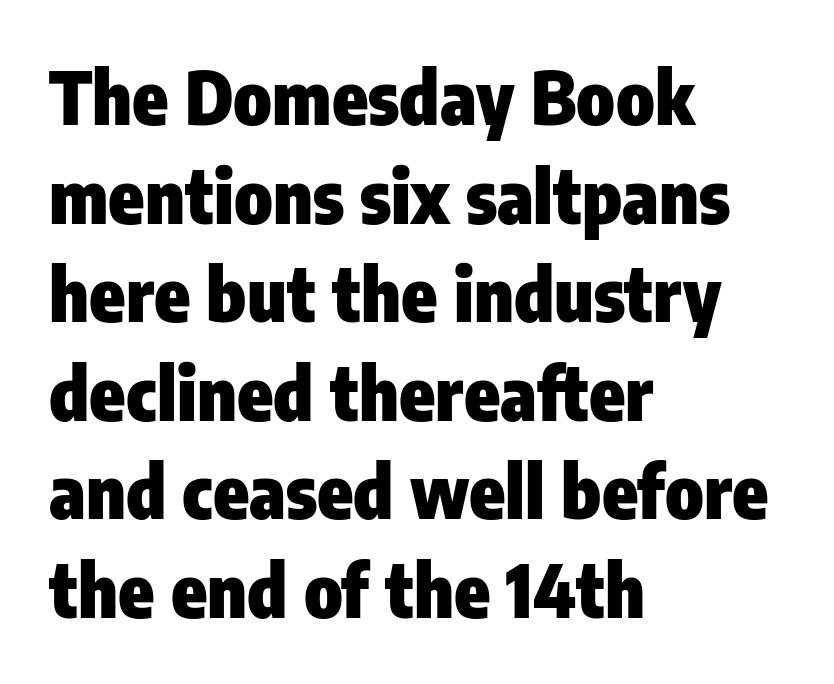
The image shows 73 px heavy, condensed sans-serif type, upright; set left-aligned, normal line spacing (1.35x), normal letter spacing, not underlined; low stroke contrast and a medium x-height.
